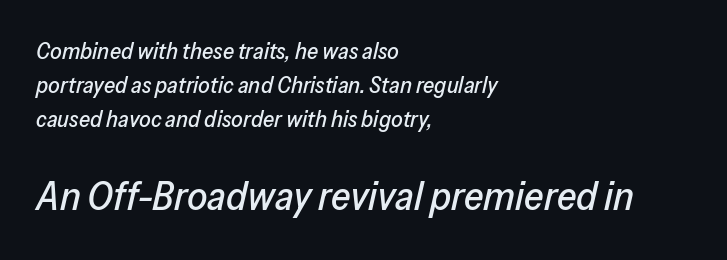
Q: Is the text italic (slanted)? A: Yes, it leans right by about 13 degrees.
Q: Is the text underlined? A: No.
Q: How is the paragraph aligned? A: Left-aligned.
Q: Is the spacing between letters normal or unusually wide? A: Normal.
Q: Is the spacing between lines tight, normal or loose? A: Normal.
Q: Which block of text is set in a larger size, the first (top) or the second (bottom)? A: The second (bottom) one.
Q: Width (condensed, normal, or wide)? A: Normal.
Q: Stroke contrast? A: Low.
Q: x-height? A: Medium.
Q: Monospaced? A: No.
